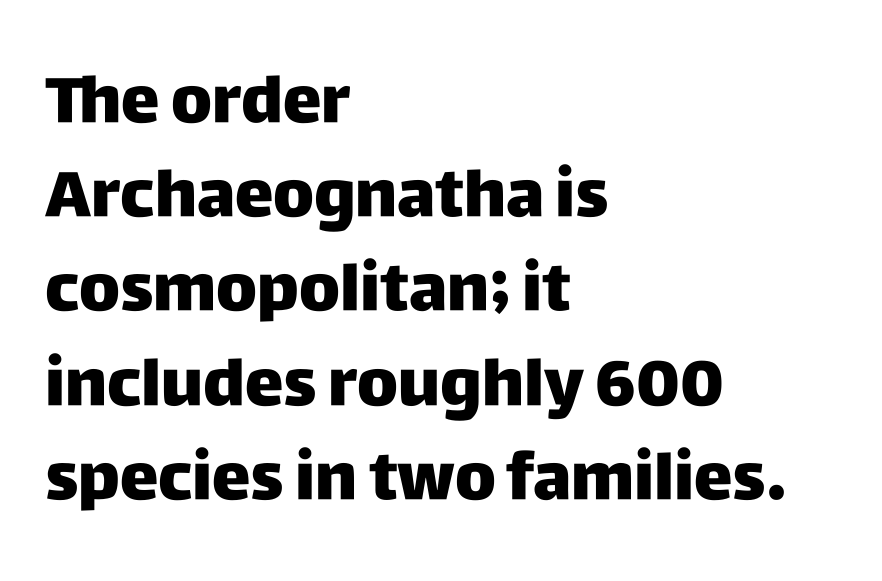
The image shows 65 px heavy sans-serif type, upright; set left-aligned, normal line spacing (1.45x), normal letter spacing, not underlined; low stroke contrast and a large x-height.
